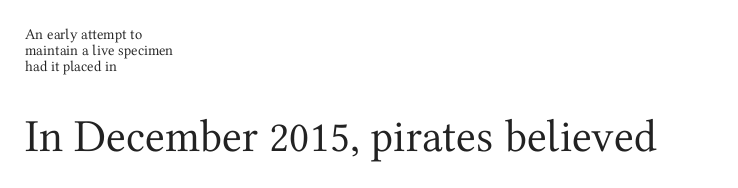
Q: Is the text bold? A: No.
Q: Is the text italic (slanted)? A: No, it is upright.
Q: Is the typeface a serif or a sans-serif typeface? A: Serif.
Q: Is the text underlined? A: No.
Q: How is the paragraph aligned? A: Left-aligned.
Q: Is the spacing between letters normal or unusually wide? A: Normal.
Q: Is the spacing between lines tight, normal or loose? A: Tight.
Q: Which block of text is set in a larger size, the first (top) or the second (bottom)? A: The second (bottom) one.
Q: Width (condensed, normal, or wide)? A: Normal.
Q: Stroke contrast? A: Medium.
Q: x-height? A: Medium.
Q: Monospaced? A: No.
